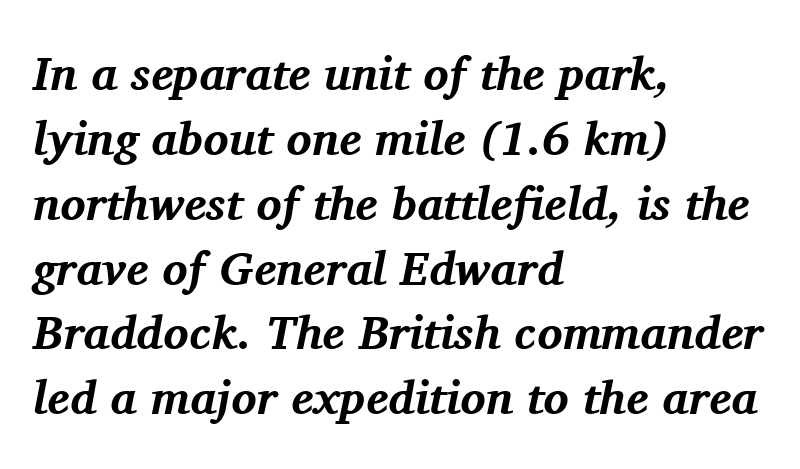
The image shows 47 px bold serif type, italic (leaning right); set left-aligned, normal line spacing (1.38x), normal letter spacing, not underlined; medium stroke contrast and a medium x-height.
